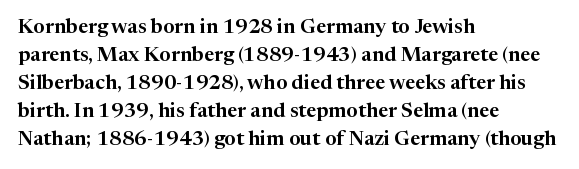
{"italic": "no", "underline": "no", "align": "left", "line_spacing": "normal", "line_spacing_ratio": 1.4, "letter_spacing": "normal", "letter_spacing_em": 0.0, "glyph_px": 20}
